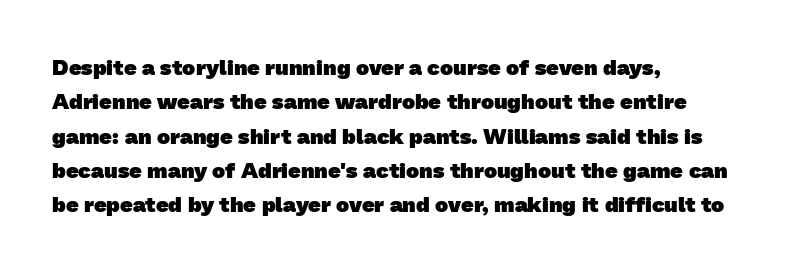
Q: Is the text bold? A: Yes.
Q: Is the text underlined? A: No.
Q: How is the paragraph aligned? A: Left-aligned.
Q: Is the spacing between letters normal or unusually wide? A: Normal.
Q: Is the spacing between lines tight, normal or loose? A: Normal.
